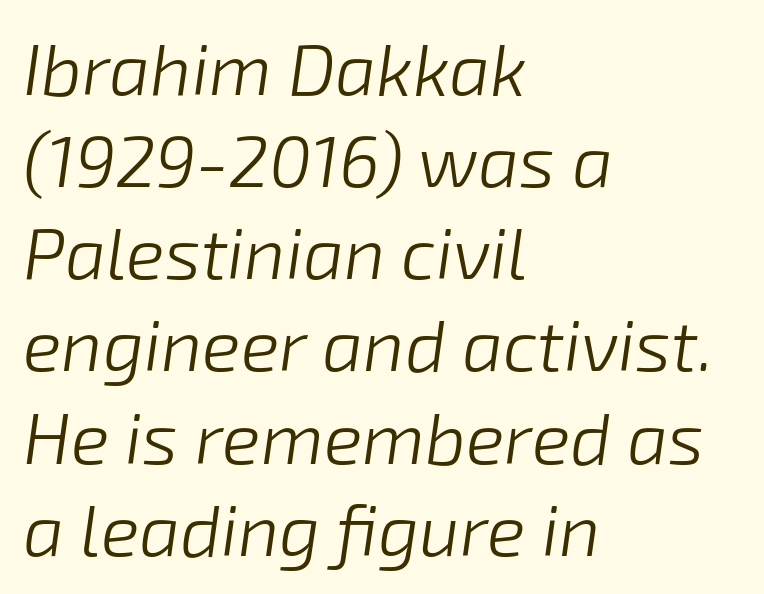
The image shows 72 px light type, italic (leaning right); set left-aligned, normal line spacing (1.28x), normal letter spacing, not underlined; low stroke contrast and a medium x-height.
